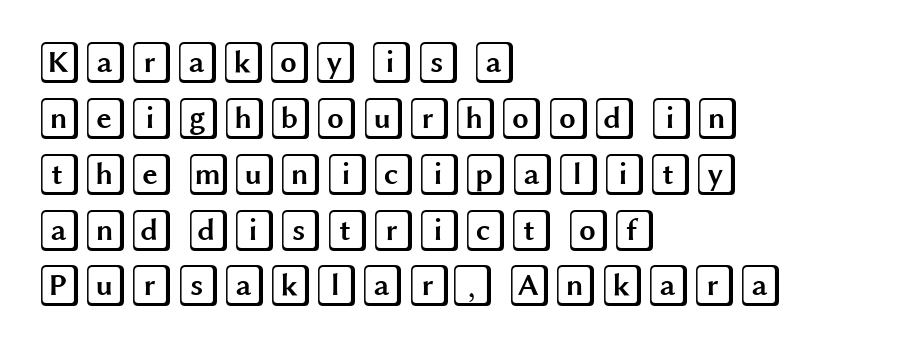
{"italic": "no", "width": "wide", "x_height": "large", "underline": "no", "align": "left", "line_spacing": "normal", "line_spacing_ratio": 1.33, "letter_spacing": "normal", "letter_spacing_em": 0.0, "glyph_px": 42}
